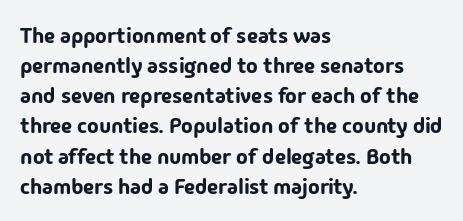
The lettering stays uniformly vertical, giving the passage a roman look. The text block is weighted toward the left margin, trailing off unevenly rightward. A typesetter would call this zero additional tracking. Evenly set lines give the paragraph a standard silhouette.
